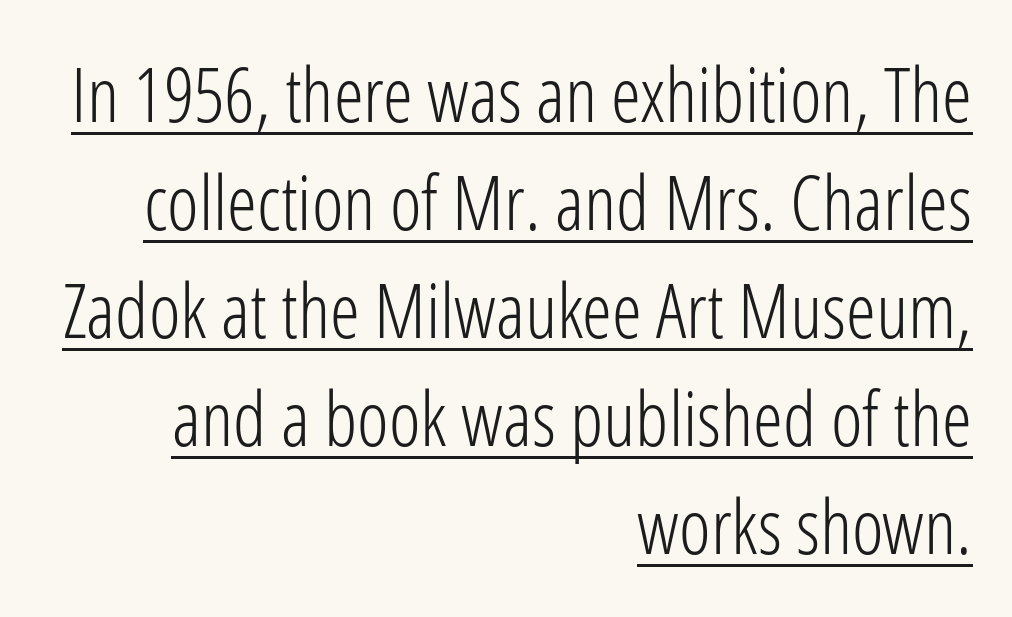
This sample uses plain, unmodified letter spacing. This block has exactly the height ordinary leading produces. The lettering stays uniformly vertical, giving the passage a roman look. These lines are set flush right with a ragged left edge.
